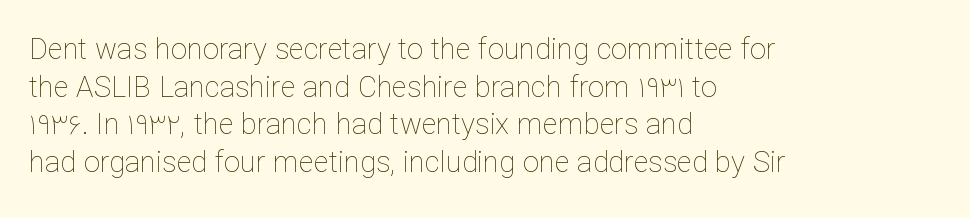
Q: Is the text bold? A: No.
Q: Is the text italic (slanted)? A: No, it is upright.
Q: Is the text underlined? A: No.
Q: How is the paragraph aligned? A: Left-aligned.
Q: Is the spacing between letters normal or unusually wide? A: Normal.
Q: Is the spacing between lines tight, normal or loose? A: Normal.
Q: Width (condensed, normal, or wide)? A: Normal.
Q: Stroke contrast? A: Low.
Q: x-height? A: Medium.
Q: Monospaced? A: No.
